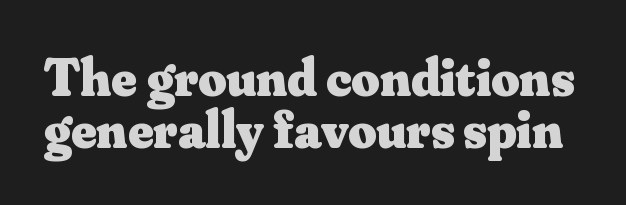
Q: Is the text bold? A: Yes.
Q: Is the text italic (slanted)? A: No, it is upright.
Q: Is the typeface a serif or a sans-serif typeface? A: Serif.
Q: Is the text underlined? A: No.
Q: Is the spacing between letters normal or unusually wide? A: Normal.
Q: Is the spacing between lines tight, normal or loose? A: Tight.
Q: Width (condensed, normal, or wide)? A: Normal.
Q: Stroke contrast? A: Medium.
Q: x-height? A: Small.
Q: Monospaced? A: No.
